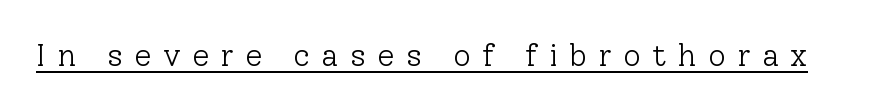
Q: Is the text bold? A: No.
Q: Is the text italic (slanted)? A: No, it is upright.
Q: Is the typeface a serif or a sans-serif typeface? A: Serif.
Q: Is the text underlined? A: Yes.
Q: Is the spacing between letters normal or unusually wide? A: Unusually wide.
Q: Width (condensed, normal, or wide)? A: Normal.
Q: Stroke contrast? A: Low.
Q: x-height? A: Medium.
Q: Monospaced? A: No.
